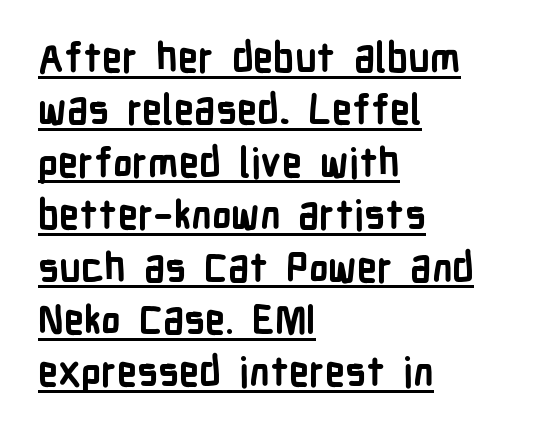
{"serif": "no", "italic": "no", "bold": "yes", "weight": "semibold", "width": "condensed", "stroke_contrast": "low", "x_height": "medium", "monospaced": "no", "underline": "yes", "align": "left", "line_spacing": "normal", "line_spacing_ratio": 1.31, "letter_spacing": "normal", "letter_spacing_em": 0.0, "glyph_px": 40}
